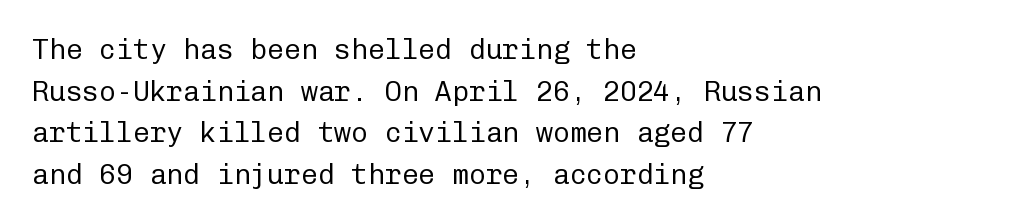
The image shows 28 px regular-weight sans-serif type, upright, monospaced; set left-aligned, normal line spacing (1.49x), normal letter spacing, not underlined; low stroke contrast and a medium x-height.
